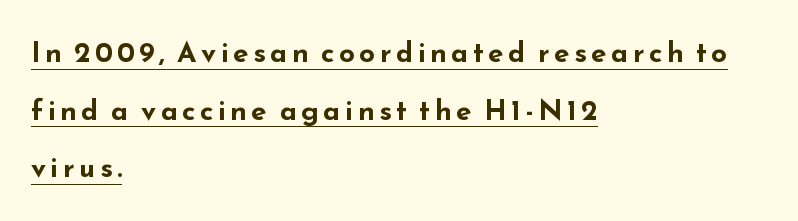
Leftover space on each line is placed entirely after the last word. Every stem runs plumb, perpendicular to the baseline. A baseline rule has been typeset under these characters. Chunky letters — that's bold for sure.
